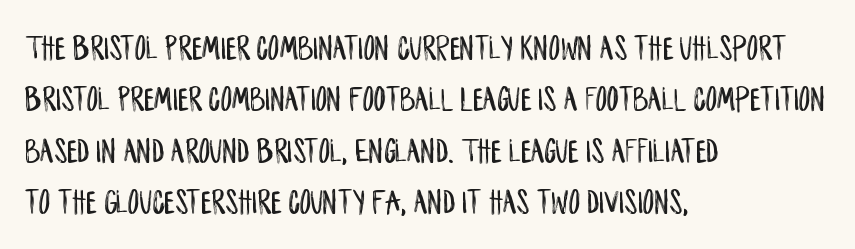
Q: Is the text italic (slanted)? A: No, it is upright.
Q: Is the typeface a serif or a sans-serif typeface? A: Sans-serif.
Q: Is the text underlined? A: No.
Q: How is the paragraph aligned? A: Left-aligned.
Q: Is the spacing between letters normal or unusually wide? A: Normal.
Q: Is the spacing between lines tight, normal or loose? A: Normal.
Q: Width (condensed, normal, or wide)? A: Condensed.
Q: Stroke contrast? A: Low.
Q: x-height? A: Large.
Q: Monospaced? A: No.
